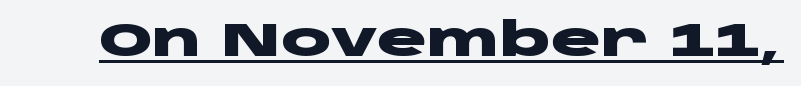
The image shows 47 px heavy, wide sans-serif type, upright; set normal letter spacing, underlined; low stroke contrast and a large x-height.
